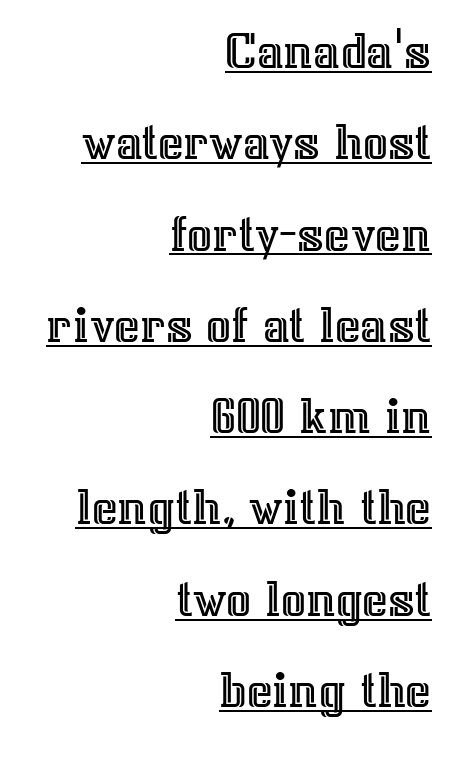
{"italic": "no", "width": "normal", "x_height": "medium", "monospaced": "no", "underline": "yes", "align": "right", "line_spacing": "normal", "line_spacing_ratio": 1.66, "letter_spacing": "normal", "letter_spacing_em": 0.0, "glyph_px": 55}
